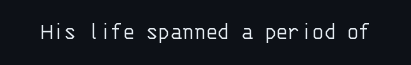
Q: Is the text bold? A: No.
Q: Is the text italic (slanted)? A: No, it is upright.
Q: Is the text underlined? A: No.
Q: Is the spacing between letters normal or unusually wide? A: Normal.
